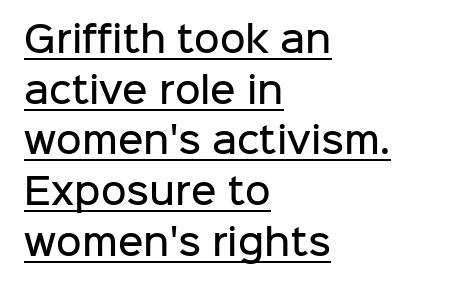
The image shows 35 px semibold sans-serif type, upright; set left-aligned, normal line spacing (1.45x), normal letter spacing, underlined; low stroke contrast and a medium x-height.
